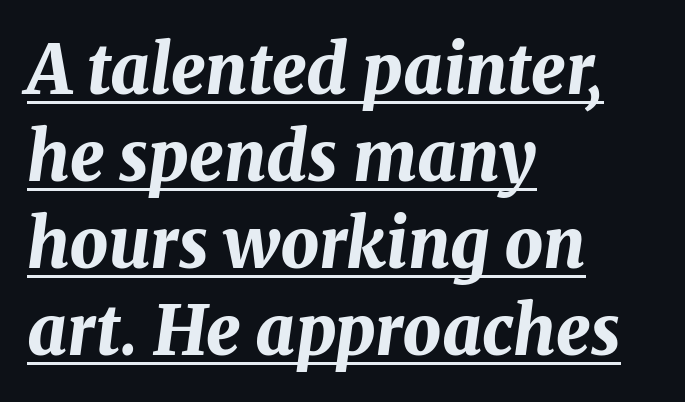
Q: Is the text bold? A: Yes.
Q: Is the text italic (slanted)? A: Yes, it leans right by about 8 degrees.
Q: Is the text underlined? A: Yes.
Q: How is the paragraph aligned? A: Left-aligned.
Q: Is the spacing between letters normal or unusually wide? A: Normal.
Q: Is the spacing between lines tight, normal or loose? A: Normal.
Q: Width (condensed, normal, or wide)? A: Normal.
Q: Stroke contrast? A: Medium.
Q: x-height? A: Medium.
Q: Monospaced? A: No.
